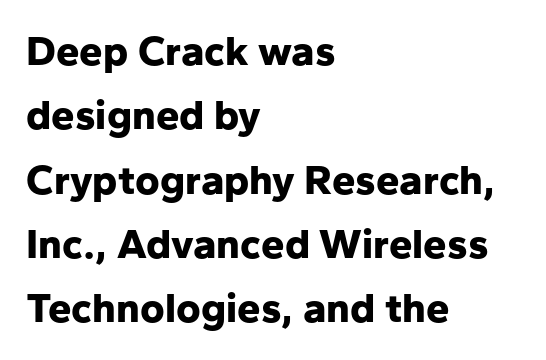
The image shows 42 px bold sans-serif type, upright; set left-aligned, normal line spacing (1.53x), normal letter spacing, not underlined; low stroke contrast and a medium x-height.
